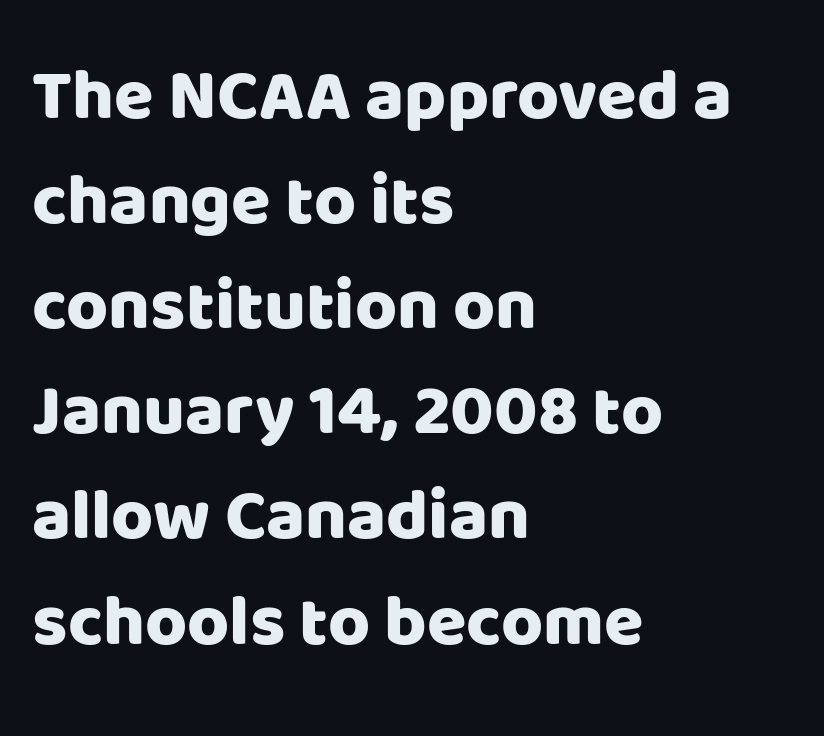
The image shows 72 px sans-serif type, upright; set left-aligned, normal line spacing (1.46x), normal letter spacing, not underlined; low stroke contrast and a large x-height.
